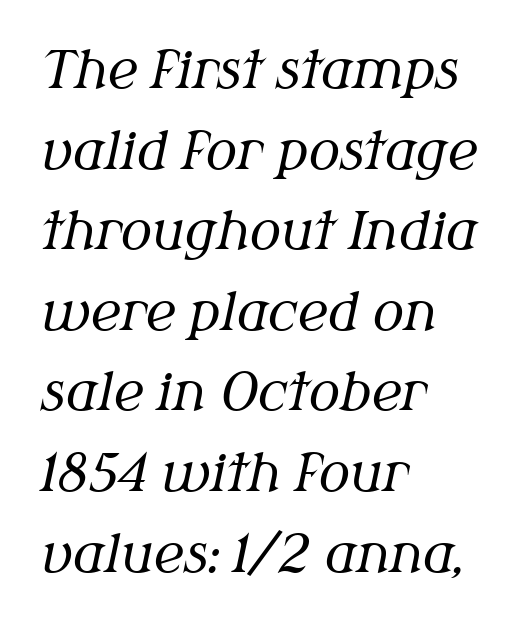
{"serif": "yes", "italic": "yes", "lean": "right", "slant_degrees": 12, "bold": "no", "weight": "regular", "width": "normal", "stroke_contrast": "medium", "x_height": "medium", "monospaced": "no", "underline": "no", "align": "left", "line_spacing": "normal", "line_spacing_ratio": 1.55, "letter_spacing": "normal", "letter_spacing_em": 0.0, "glyph_px": 52}
